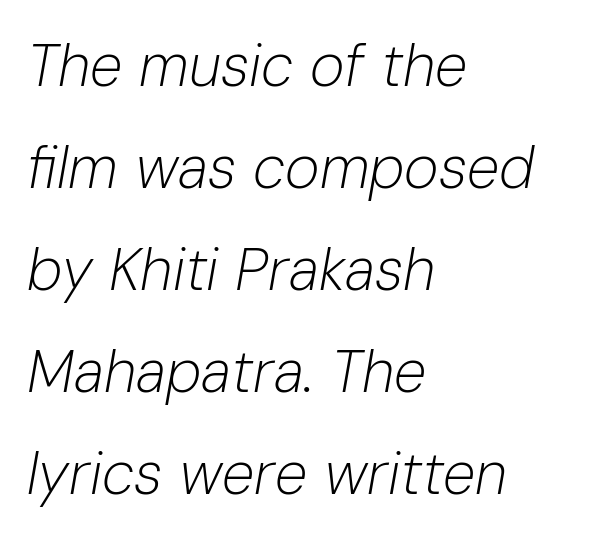
Q: Is the text bold? A: No.
Q: Is the text italic (slanted)? A: Yes, it leans right by about 10 degrees.
Q: Is the text underlined? A: No.
Q: How is the paragraph aligned? A: Left-aligned.
Q: Is the spacing between letters normal or unusually wide? A: Normal.
Q: Width (condensed, normal, or wide)? A: Normal.
Q: Stroke contrast? A: Low.
Q: x-height? A: Medium.
Q: Monospaced? A: No.
